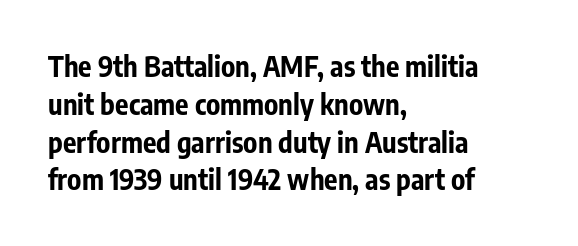
The image shows 28 px bold, condensed sans-serif type, upright; set left-aligned, normal line spacing (1.35x), normal letter spacing, not underlined; low stroke contrast and a medium x-height.
